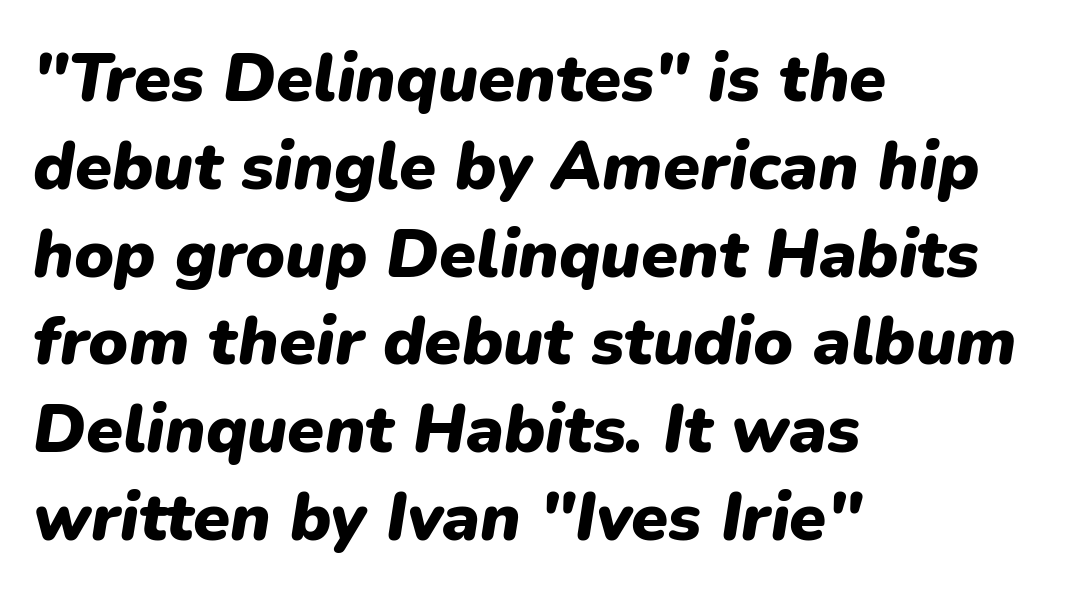
Q: Is the text bold? A: Yes.
Q: Is the text italic (slanted)? A: Yes, it leans right by about 9 degrees.
Q: Is the text underlined? A: No.
Q: How is the paragraph aligned? A: Left-aligned.
Q: Is the spacing between letters normal or unusually wide? A: Normal.
Q: Is the spacing between lines tight, normal or loose? A: Normal.
Q: Width (condensed, normal, or wide)? A: Normal.
Q: Stroke contrast? A: Low.
Q: x-height? A: Medium.
Q: Monospaced? A: No.
